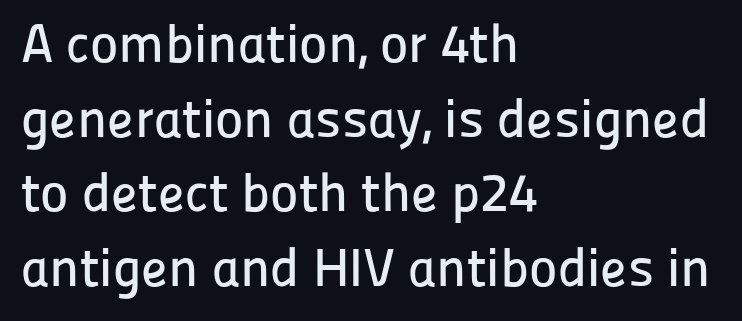
A normal amount of white space separates one row of letters from the next. The line texture is even and compact thanks to regular tracking. Has an underline been added? It has not. Is the block centered? No — it sits flush against the left margin. The face used here is proportionally spaced, like ordinary book or web type. Is this a sans? Yes — the strokes have no serifs.
